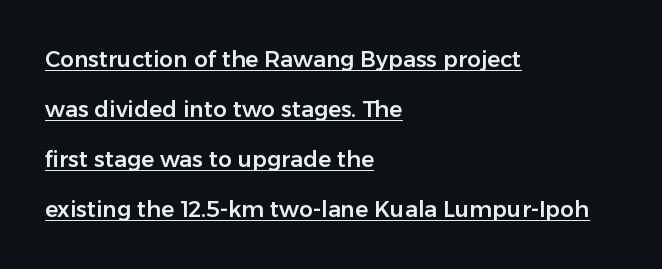
Typeset ragged right — the left edge is the straight one. This sample trades compactness for vertical openness between lines. Words appear dense and cohesive because spacing is normal. The face used here appears with an underline applied. The letters stand upright; this is a roman face.
